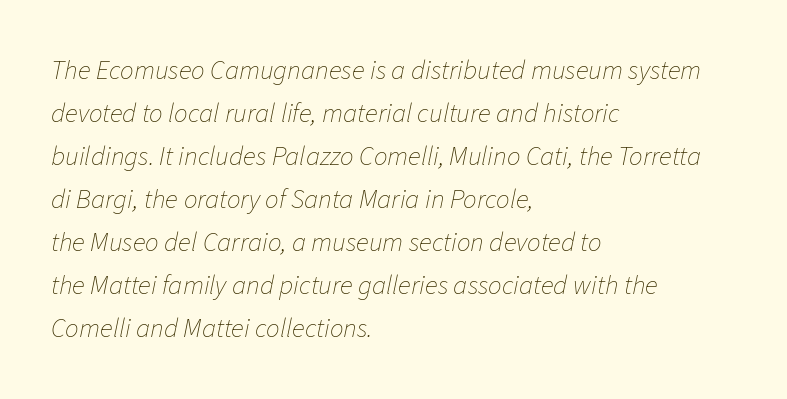
Q: Is the text bold? A: No.
Q: Is the text italic (slanted)? A: Yes, it leans right by about 11 degrees.
Q: Is the text underlined? A: No.
Q: How is the paragraph aligned? A: Left-aligned.
Q: Is the spacing between letters normal or unusually wide? A: Normal.
Q: Is the spacing between lines tight, normal or loose? A: Normal.
